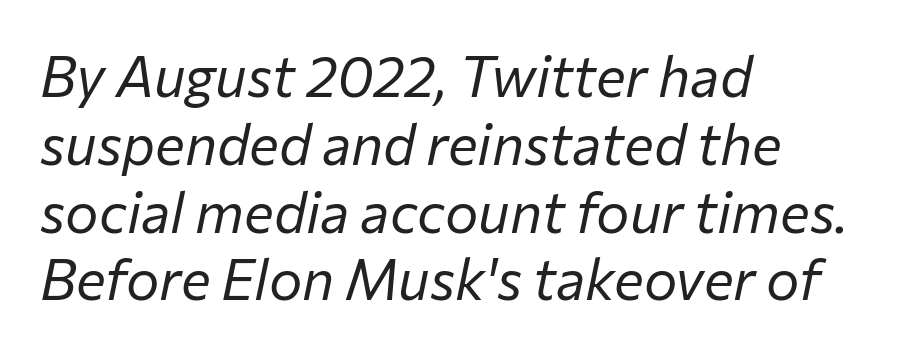
Proportional: the letters do not fall into vertical columns. The face looks like a standard text weight, possibly lighter. Each row of text sits above clean, open space. The glyphs look as if they've been sheared to an angle.
